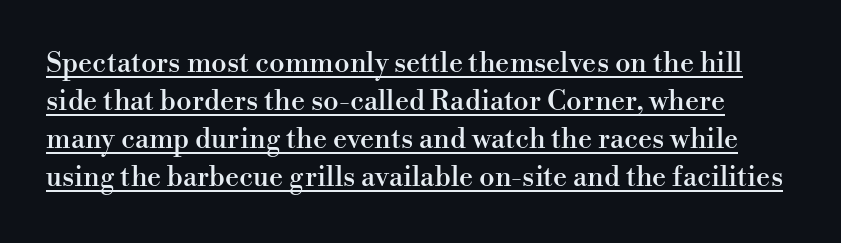
Does the leading feel generous? No, just average. A typesetter would call this proportional, since set widths differ per character. There is no visible air inserted between adjacent glyphs. Yep, those are serifs on the letters. Vertical strokes here are truly vertical. The typesetter has applied underlining to the passage shown.
